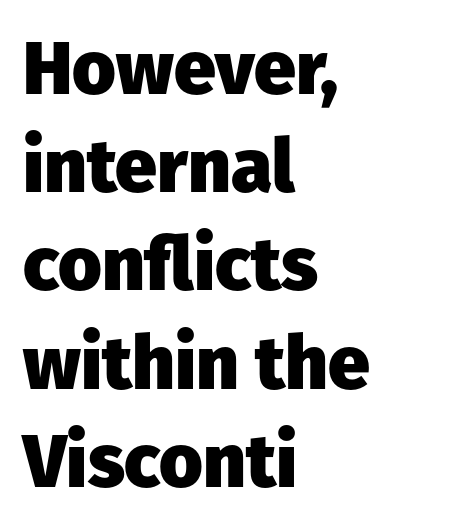
Is there much room between lines? A standard amount, neither cramped nor airy. Beneath every word, the page is bare. Does the lettering tilt? It doesn't — this is upright. The rendering uses a bold face; every stroke is thick and dark. Where is the straight margin? On the left.
